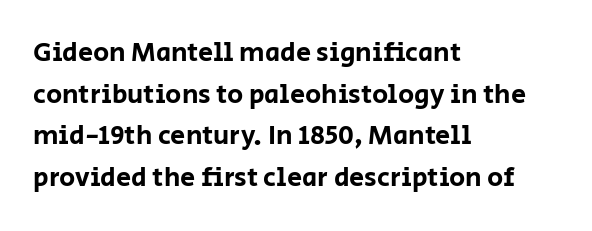
The image shows 27 px text type, upright; set left-aligned, normal line spacing (1.54x), normal letter spacing, not underlined.
